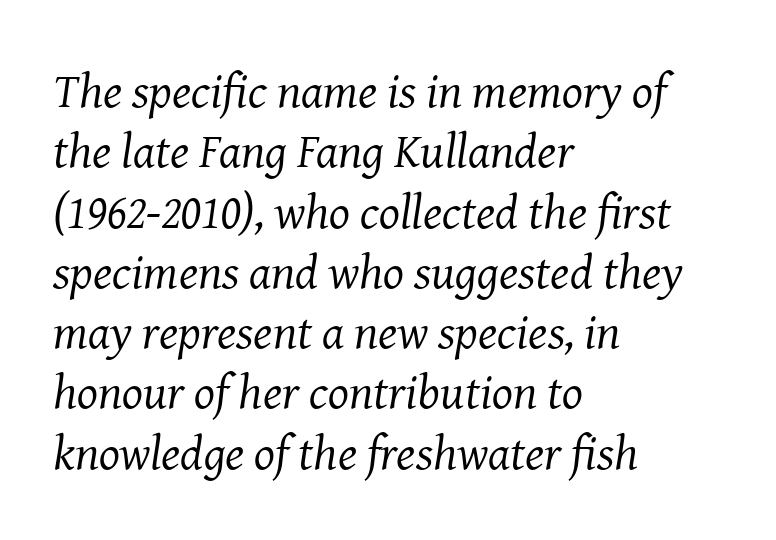
The image shows 49 px regular-weight serif type, italic (leaning right); set left-aligned, line spacing 1.23x, normal letter spacing, not underlined; medium stroke contrast and a medium x-height.
